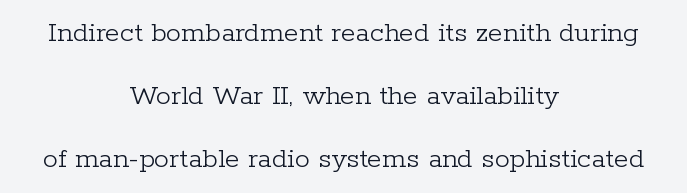
The text block is weighted toward neither margin, spreading evenly from the middle. This sample uses plain, unmodified letter spacing. The rendering uses natural spacing where letterforms have individual widths. Little horizontal feet cap the strokes, marking this as serif type. Stroke mass is kept to a normal reading level or below. Clear beneath every line of the passage.
